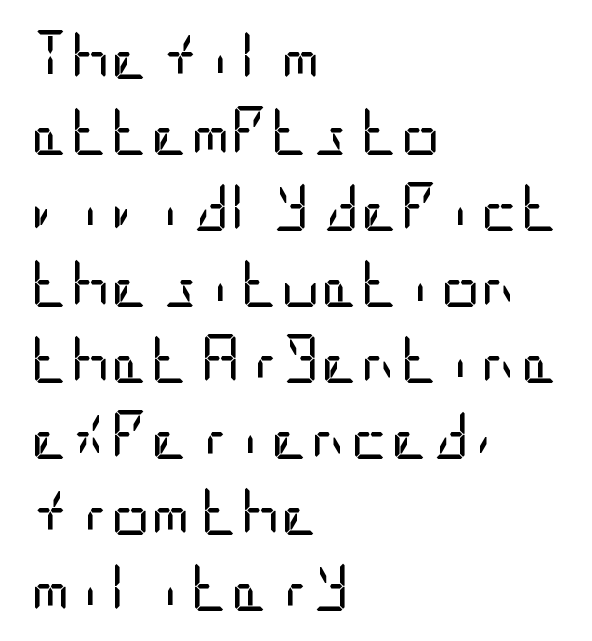
{"serif": "no", "italic": "no", "bold": "no", "weight": "regular", "width": "condensed", "stroke_contrast": "low", "x_height": "large", "underline": "no", "align": "left", "line_spacing": "normal", "line_spacing_ratio": 1.55, "letter_spacing": "normal", "letter_spacing_em": 0.0, "glyph_px": 49}
